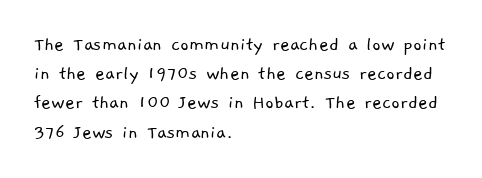
Students, note that the glyphs here touch the page at normal intervals. Horizontal bands of white between lines are of average thickness. Unbolded letterforms with no extra heft. The area under the type is left untouched. Typeset ragged right — the left edge is the straight one.
